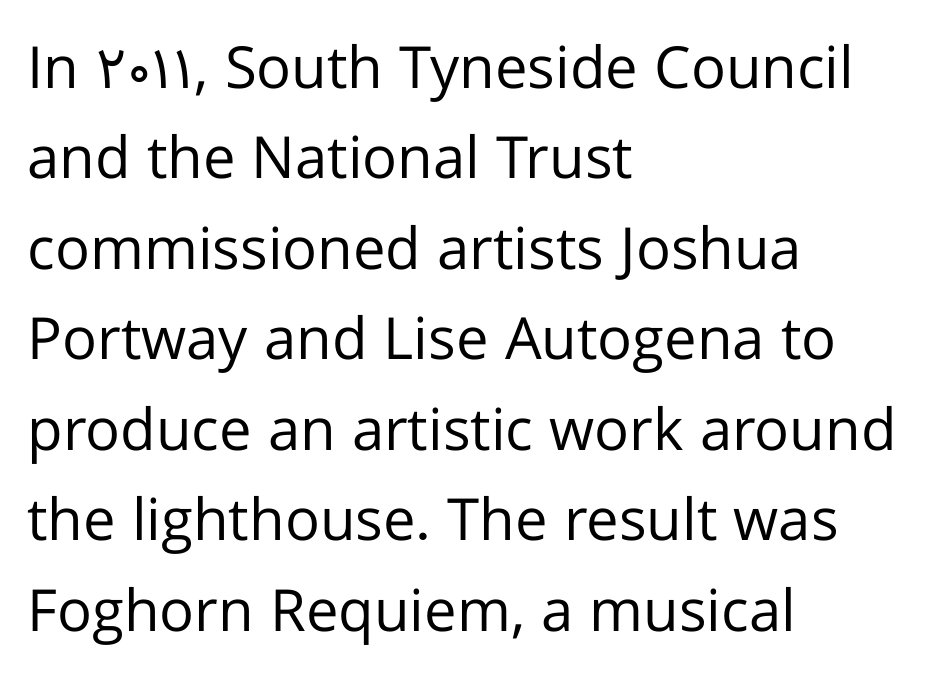
{"serif": "no", "italic": "no", "bold": "no", "weight": "regular", "width": "normal", "stroke_contrast": "low", "x_height": "medium", "monospaced": "no", "underline": "no", "align": "left", "line_spacing": "normal", "line_spacing_ratio": 1.56, "letter_spacing": "normal", "letter_spacing_em": 0.0, "glyph_px": 58}
